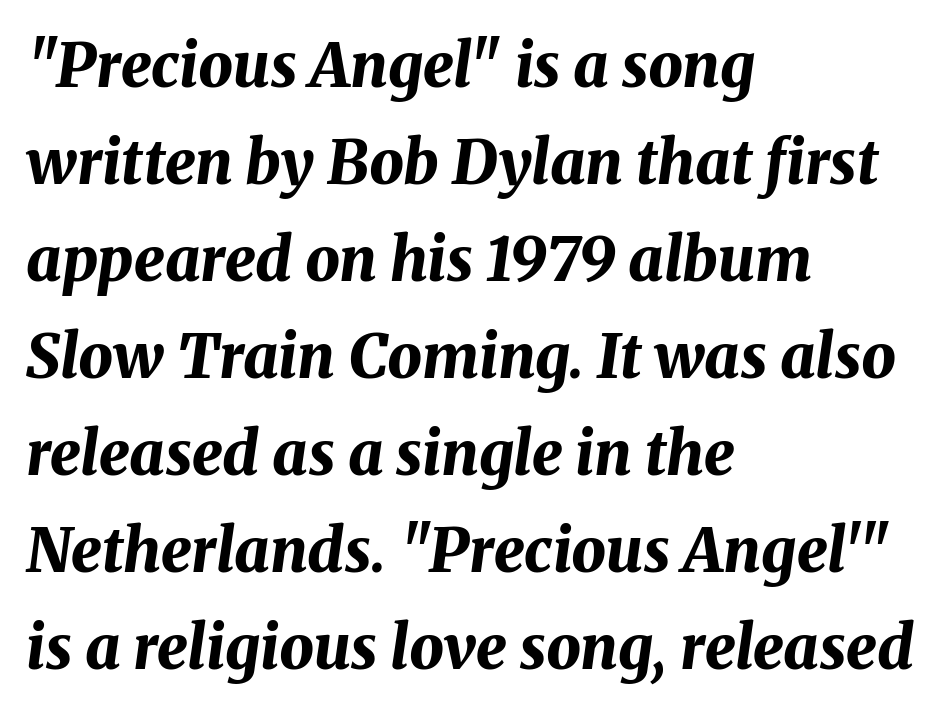
The image shows 61 px bold type, italic (leaning right); set left-aligned, normal line spacing (1.59x), normal letter spacing, not underlined; medium stroke contrast and a medium x-height.
